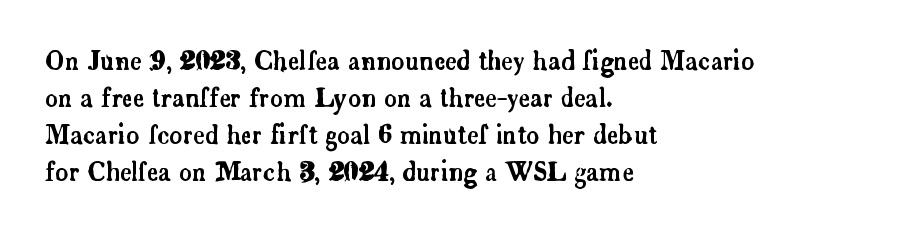
{"italic": "no", "underline": "no", "align": "left", "line_spacing": "normal", "line_spacing_ratio": 1.48, "letter_spacing": "normal", "letter_spacing_em": 0.0, "glyph_px": 25}
